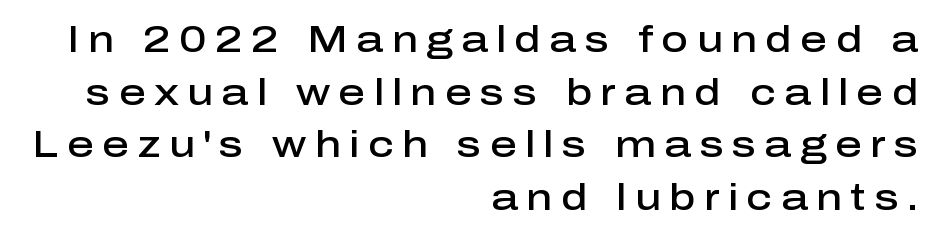
These lines sit exactly where default settings would place them. Check the space under the baseline: it is left empty. Serifs: no, the terminals of the letterforms are clean. Students, note that the glyphs here are deliberately spaced far apart. When letters stand straight like this, we call the style roman or upright. Note the varied advance widths — an 'i' is clearly narrower than an 'm'.
